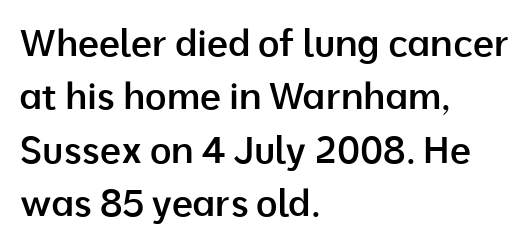
Q: Is the text bold? A: Semi-bold.
Q: Is the text italic (slanted)? A: No, it is upright.
Q: Is the typeface a serif or a sans-serif typeface? A: Sans-serif.
Q: Is the text underlined? A: No.
Q: How is the paragraph aligned? A: Left-aligned.
Q: Is the spacing between letters normal or unusually wide? A: Normal.
Q: Is the spacing between lines tight, normal or loose? A: Normal.
Q: Width (condensed, normal, or wide)? A: Normal.
Q: Stroke contrast? A: Low.
Q: x-height? A: Medium.
Q: Monospaced? A: No.
